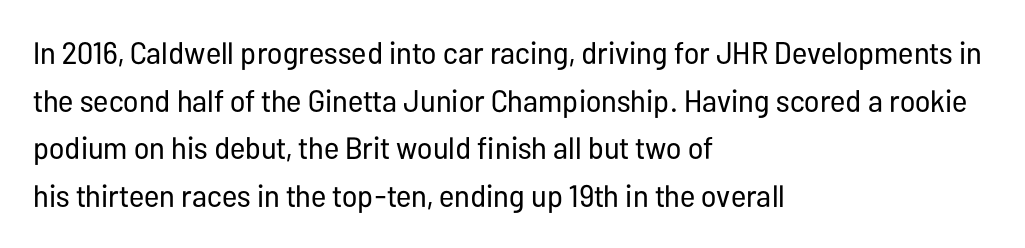
{"serif": "no", "italic": "no", "bold": "no", "weight": "regular", "width": "condensed", "stroke_contrast": "low", "x_height": "medium", "monospaced": "no", "underline": "no", "align": "left", "line_spacing": "normal", "line_spacing_ratio": 1.54, "letter_spacing": "normal", "letter_spacing_em": 0.0, "glyph_px": 31}
